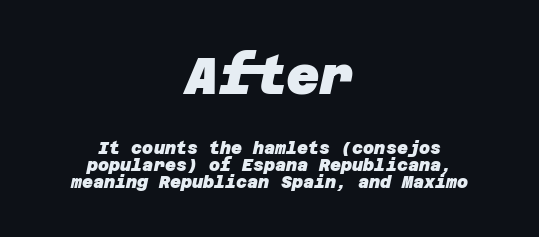
{"serif": "no", "bold": "yes", "weight": "heavy", "width": "normal", "stroke_contrast": "low", "x_height": "large", "underline": "no", "align": "center", "line_spacing": "tight", "line_spacing_ratio": 0.99, "letter_spacing": "normal", "letter_spacing_em": 0.0, "larger_block": "first", "size_ratio": 3.06, "glyph_px": 52}
